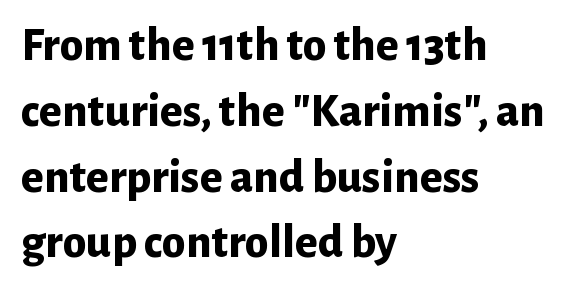
Has an underline been added? It has not. The passage shown is emphatically bold. Interline gaps are of average width in this sample. This sample has the flowing, uneven cadence of proportional lettering. The font's upright variant was chosen for this text.
